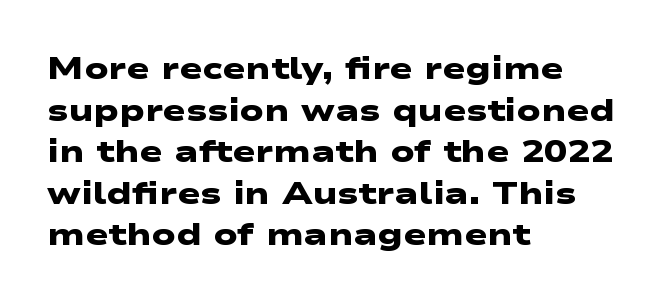
Q: Is the text bold? A: Yes.
Q: Is the typeface a serif or a sans-serif typeface? A: Sans-serif.
Q: Is the text underlined? A: No.
Q: How is the paragraph aligned? A: Left-aligned.
Q: Is the spacing between letters normal or unusually wide? A: Normal.
Q: Is the spacing between lines tight, normal or loose? A: Normal.
Q: Width (condensed, normal, or wide)? A: Wide.
Q: Stroke contrast? A: Low.
Q: x-height? A: Medium.
Q: Monospaced? A: No.
